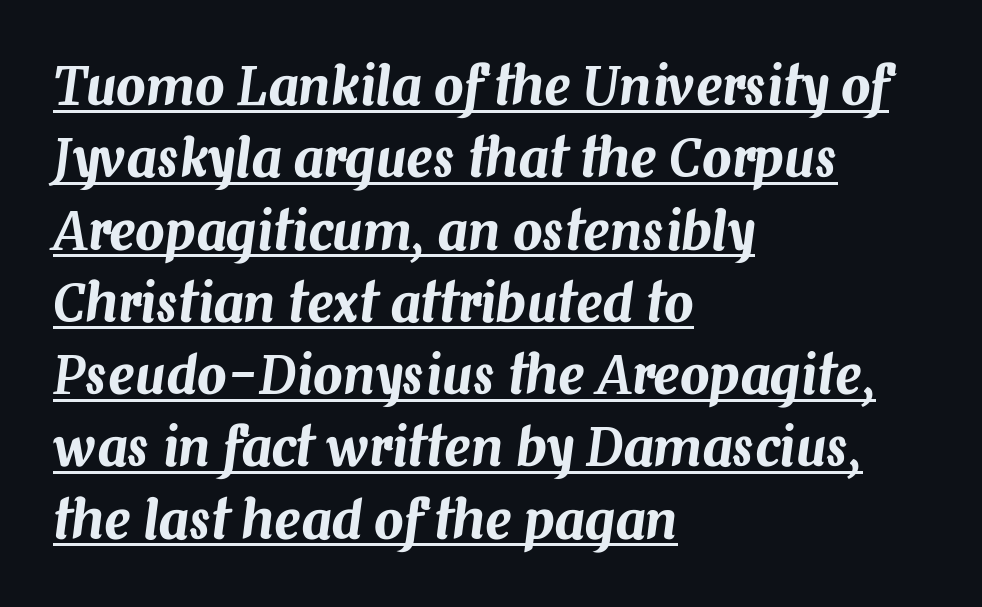
{"italic": "yes", "lean": "right", "slant_degrees": 7, "width": "normal", "stroke_contrast": "medium", "x_height": "medium", "monospaced": "no", "underline": "yes", "align": "left", "line_spacing": "normal", "line_spacing_ratio": 1.39, "letter_spacing": "normal", "letter_spacing_em": 0.0, "glyph_px": 52}
